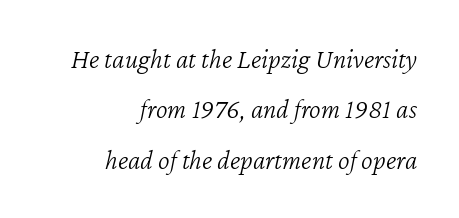
A student would call this right alignment; a typographer would say flush right, rag left. Type without underlining. There is no visible air inserted between adjacent glyphs. Bold? No — there's no thickening of the strokes. Characters are canted at an angle relative to the baseline's perpendicular.
